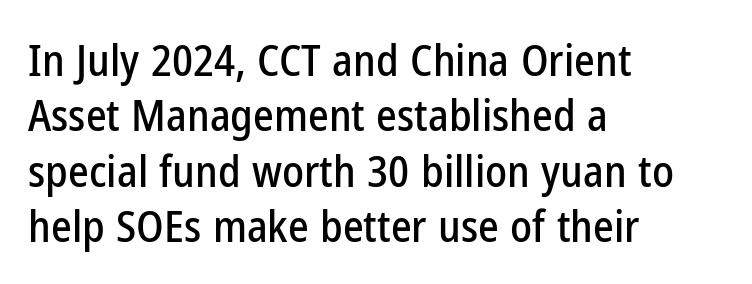
Q: Is the text italic (slanted)? A: No, it is upright.
Q: Is the typeface a serif or a sans-serif typeface? A: Sans-serif.
Q: Is the text underlined? A: No.
Q: How is the paragraph aligned? A: Left-aligned.
Q: Is the spacing between letters normal or unusually wide? A: Normal.
Q: Is the spacing between lines tight, normal or loose? A: Normal.
Q: Width (condensed, normal, or wide)? A: Condensed.
Q: Stroke contrast? A: Low.
Q: x-height? A: Medium.
Q: Monospaced? A: No.
